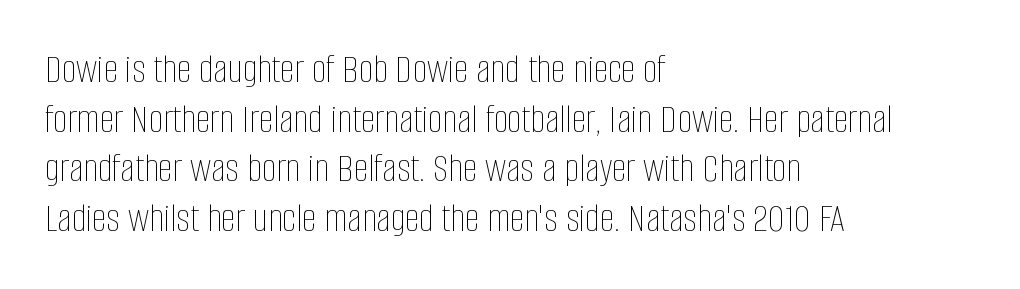
The letters advance in unequal steps, a hallmark of proportional type. These lines stack with their left ends in a neat column. The baseline area is clear. Counters stay open thanks to moderate or lighter strokes. A typesetter would mark this as roman, not italic. The letters sit at their default tracking, neither squeezed nor spread.
